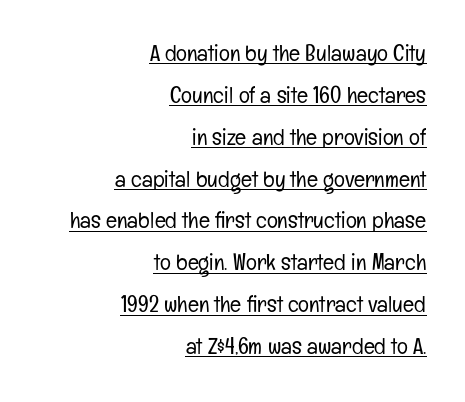
{"italic": "no", "bold": "no", "underline": "yes", "align": "right", "line_spacing_ratio": 1.82, "letter_spacing": "normal", "letter_spacing_em": 0.0, "glyph_px": 23}
